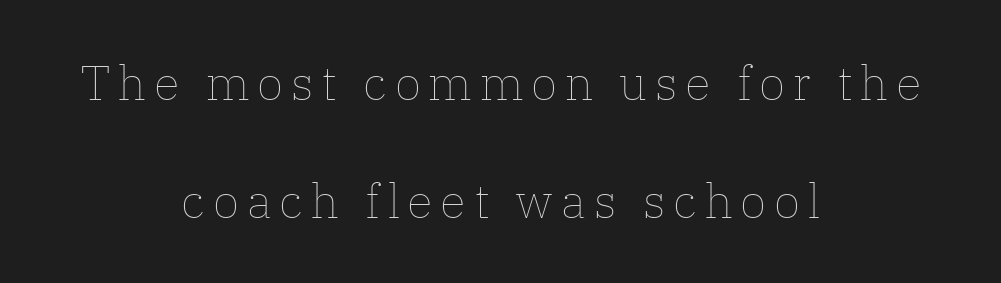
Q: Is the text bold? A: No.
Q: Is the text italic (slanted)? A: No, it is upright.
Q: Is the text underlined? A: No.
Q: How is the paragraph aligned? A: Centered.
Q: Is the spacing between lines tight, normal or loose? A: Loose.
Q: Width (condensed, normal, or wide)? A: Normal.
Q: Stroke contrast? A: Low.
Q: x-height? A: Medium.
Q: Monospaced? A: No.
